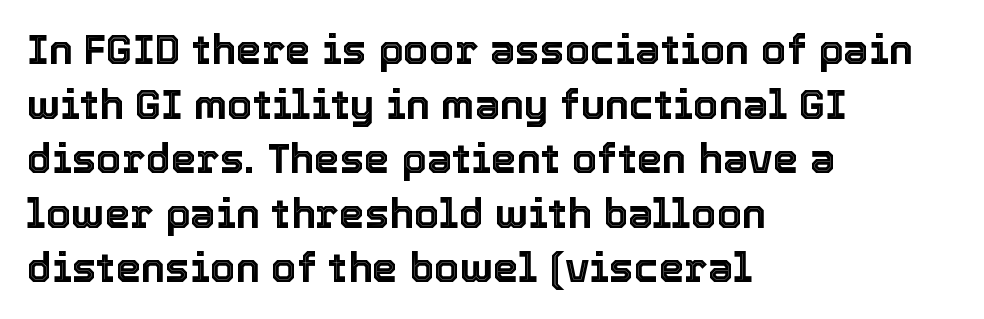
{"italic": "no", "width": "normal", "x_height": "medium", "monospaced": "no", "underline": "no", "align": "left", "line_spacing": "normal", "line_spacing_ratio": 1.33, "letter_spacing": "normal", "letter_spacing_em": 0.0, "glyph_px": 41}
